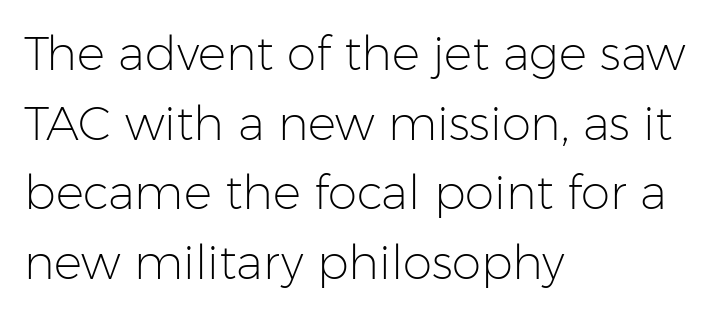
A roman cut, with each character standing at attention. The tracking reads as untouched default to a designer's eye. The letterforms sit at book weight or below. The passage shown is typed in a proportional face where columns would drift.
